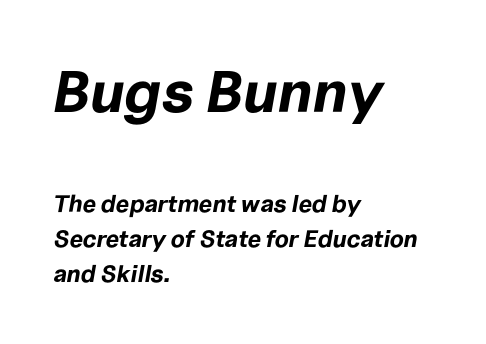
The image shows 59 px bold type, italic (leaning right); set left-aligned, normal line spacing (1.47x), normal letter spacing, not underlined; the first (top) block is 2.46x larger; low stroke contrast and a medium x-height.
